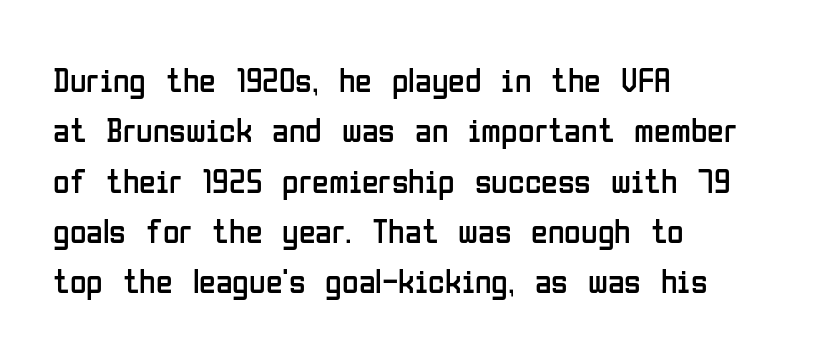
Q: Is the text bold? A: No.
Q: Is the text italic (slanted)? A: No, it is upright.
Q: Is the typeface a serif or a sans-serif typeface? A: Sans-serif.
Q: Is the text underlined? A: No.
Q: How is the paragraph aligned? A: Left-aligned.
Q: Is the spacing between letters normal or unusually wide? A: Normal.
Q: Is the spacing between lines tight, normal or loose? A: Normal.
Q: Width (condensed, normal, or wide)? A: Condensed.
Q: Stroke contrast? A: Low.
Q: x-height? A: Medium.
Q: Monospaced? A: No.
